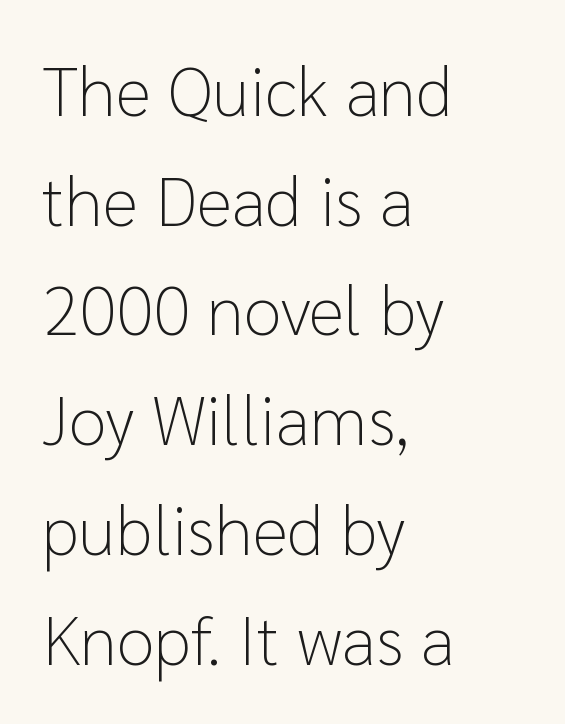
The image shows 69 px light sans-serif type, upright; set left-aligned, normal line spacing (1.59x), normal letter spacing, not underlined; low stroke contrast and a medium x-height.
